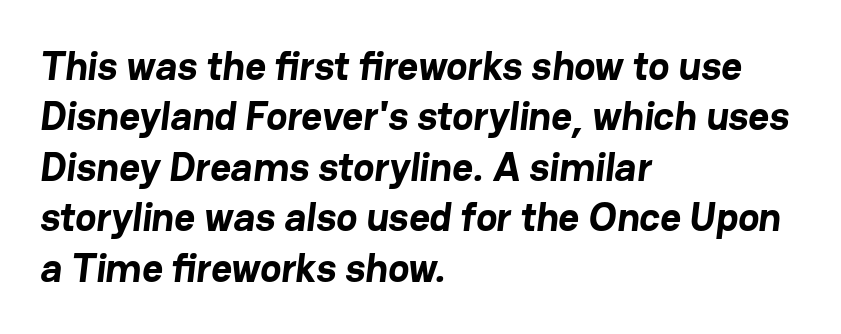
Q: Is the text bold? A: Yes.
Q: Is the typeface a serif or a sans-serif typeface? A: Sans-serif.
Q: Is the text underlined? A: No.
Q: How is the paragraph aligned? A: Left-aligned.
Q: Is the spacing between letters normal or unusually wide? A: Normal.
Q: Is the spacing between lines tight, normal or loose? A: Normal.
Q: Width (condensed, normal, or wide)? A: Normal.
Q: Stroke contrast? A: Low.
Q: x-height? A: Medium.
Q: Monospaced? A: No.
